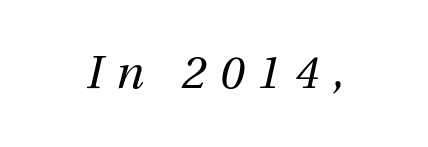
The image shows 46 px regular-weight type, italic (leaning right); set unusually wide letter spacing (+0.29 em), not underlined; medium stroke contrast and a medium x-height.
